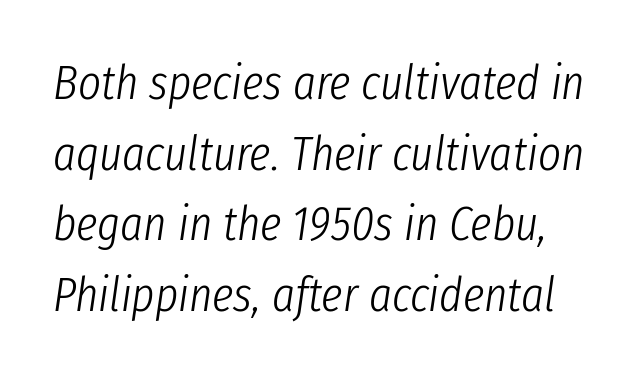
Q: Is the text bold? A: No.
Q: Is the text italic (slanted)? A: Yes, it leans right by about 8 degrees.
Q: Is the text underlined? A: No.
Q: Is the spacing between letters normal or unusually wide? A: Normal.
Q: Is the spacing between lines tight, normal or loose? A: Normal.
Q: Width (condensed, normal, or wide)? A: Condensed.
Q: Stroke contrast? A: Low.
Q: x-height? A: Medium.
Q: Monospaced? A: No.
